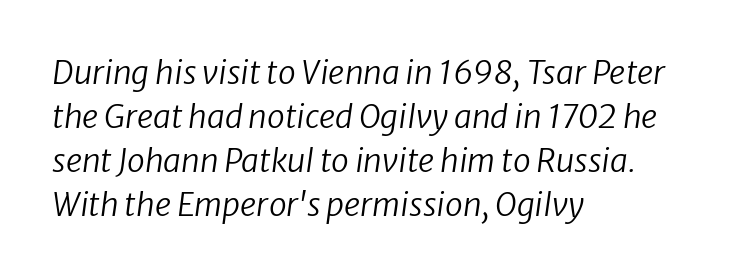
Q: Is the text bold? A: No.
Q: Is the text italic (slanted)? A: Yes, it leans right by about 8 degrees.
Q: Is the text underlined? A: No.
Q: How is the paragraph aligned? A: Left-aligned.
Q: Is the spacing between letters normal or unusually wide? A: Normal.
Q: Is the spacing between lines tight, normal or loose? A: Normal.
Q: Width (condensed, normal, or wide)? A: Normal.
Q: Stroke contrast? A: Low.
Q: x-height? A: Medium.
Q: Monospaced? A: No.
